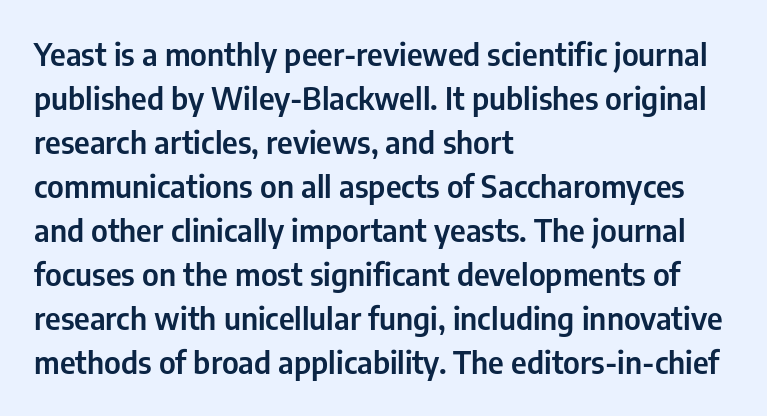
The image shows 31 px condensed sans-serif type, upright; set left-aligned, normal line spacing (1.42x), normal letter spacing, not underlined; low stroke contrast and a medium x-height.
